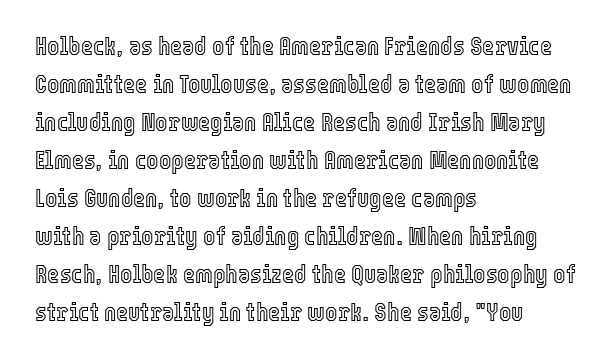
{"italic": "no", "underline": "no", "align": "left", "line_spacing": "normal", "line_spacing_ratio": 1.46, "letter_spacing": "normal", "letter_spacing_em": 0.0, "glyph_px": 26}
